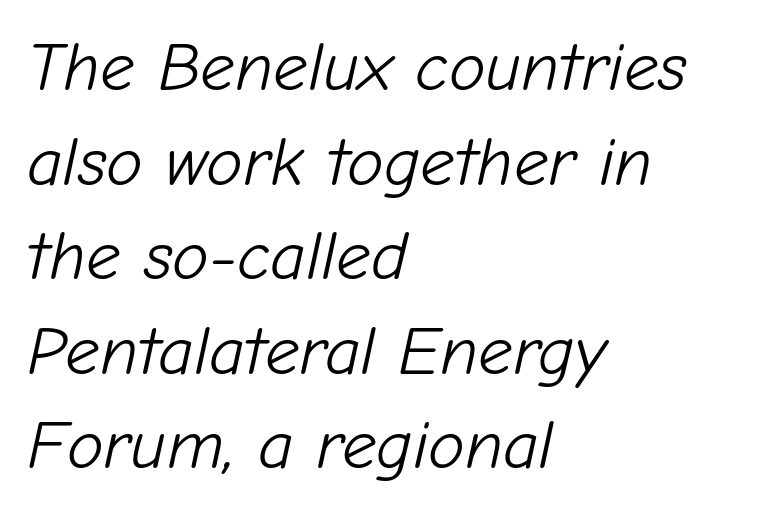
The image shows 69 px light type, italic (leaning right); set left-aligned, normal line spacing (1.37x), normal letter spacing, not underlined; low stroke contrast and a medium x-height.
